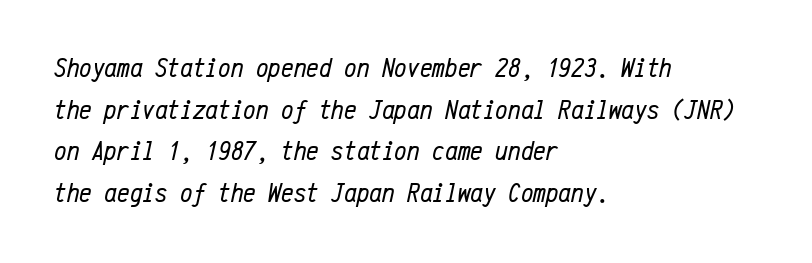
{"italic": "yes", "lean": "right", "slant_degrees": 12, "bold": "no", "weight": "regular", "width": "condensed", "stroke_contrast": "low", "x_height": "medium", "monospaced": "yes", "underline": "no", "align": "left", "line_spacing": "normal", "line_spacing_ratio": 1.49, "letter_spacing": "normal", "letter_spacing_em": 0.0, "glyph_px": 28}
